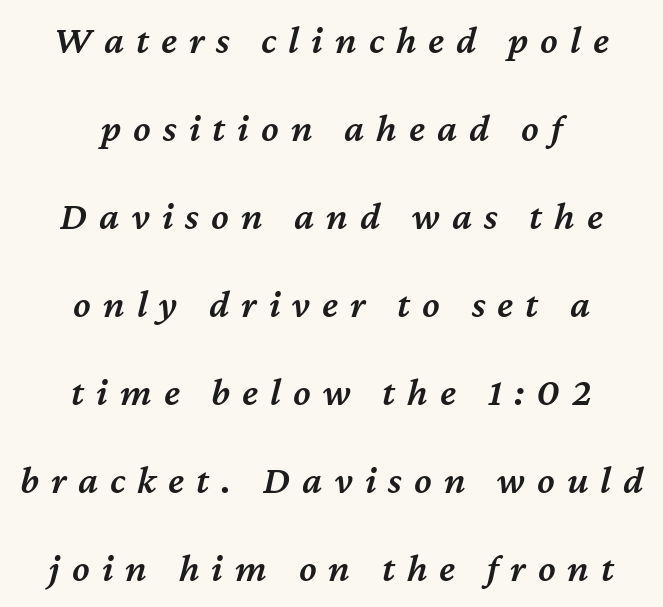
Q: Is the text bold? A: Semi-bold.
Q: Is the text italic (slanted)? A: Yes, it leans right by about 12 degrees.
Q: Is the text underlined? A: No.
Q: How is the paragraph aligned? A: Centered.
Q: Is the spacing between letters normal or unusually wide? A: Unusually wide.
Q: Is the spacing between lines tight, normal or loose? A: Loose.
Q: Width (condensed, normal, or wide)? A: Normal.
Q: Stroke contrast? A: Medium.
Q: x-height? A: Medium.
Q: Monospaced? A: No.
